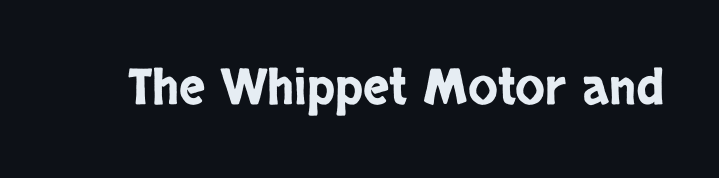
Check under the words: just untouched page. Letterform terminals end flat and unadorned throughout the passage. A typesetter would mark this as roman, not italic. The letters advance in unequal steps, a hallmark of proportional type. Here the glyphs are tracked normally, forming tight word shapes.
